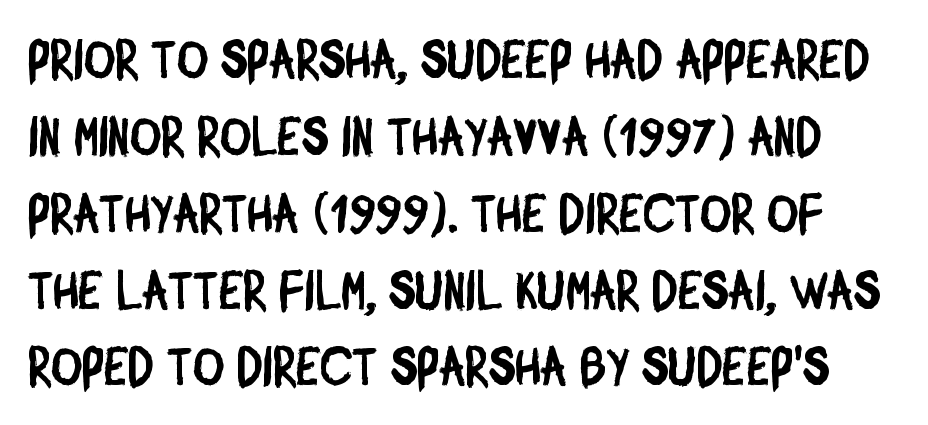
{"serif": "no", "width": "condensed", "stroke_contrast": "low", "x_height": "large", "monospaced": "no", "underline": "no", "line_spacing": "normal", "line_spacing_ratio": 1.45, "letter_spacing": "normal", "letter_spacing_em": 0.0, "glyph_px": 53}
